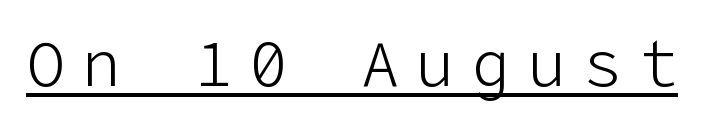
Every stem runs plumb, perpendicular to the baseline. The letterforms stand isolated, each surrounded by extra space. Note: no serifs on the glyphs. No heavy texture on the line: the type isn't bold. The glyphs are accompanied by a horizontal stroke just below them.
